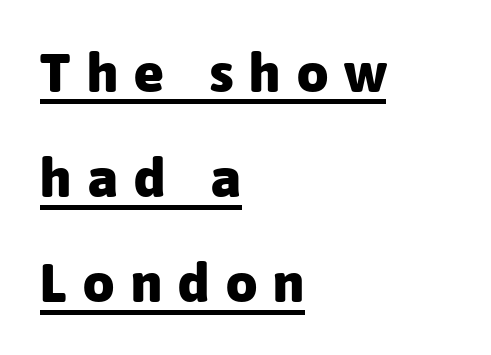
{"serif": "no", "italic": "no", "bold": "yes", "weight": "heavy", "width": "normal", "stroke_contrast": "low", "x_height": "medium", "monospaced": "no", "underline": "yes", "align": "left", "line_spacing": "loose", "line_spacing_ratio": 1.91, "letter_spacing": "wide", "letter_spacing_em": 0.3, "glyph_px": 55}
